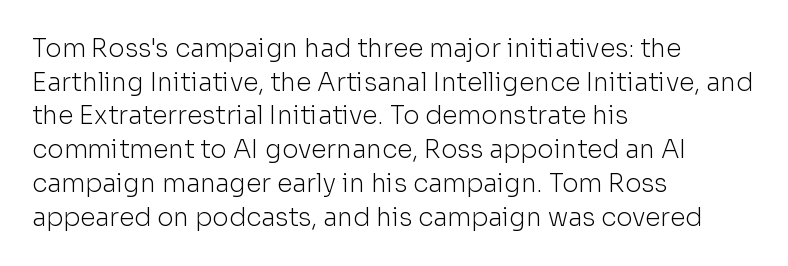
Honestly, there is no underline to notice here at all. When letters stand straight like this, we call the style roman or upright. The passage shown stacks its lines at a standard gap. Horizontal alignment here is leftward, the default for most running prose. Ink coverage per letter is moderate at most.
